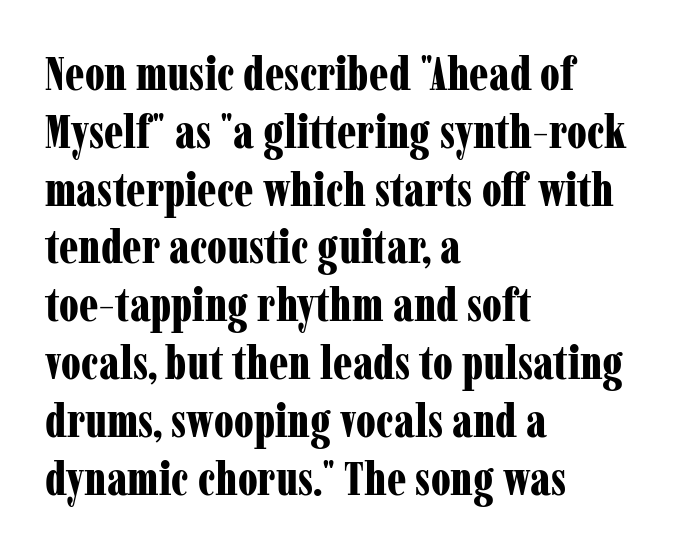
Q: Is the text bold? A: Yes.
Q: Is the text italic (slanted)? A: No, it is upright.
Q: Is the typeface a serif or a sans-serif typeface? A: Serif.
Q: Is the text underlined? A: No.
Q: How is the paragraph aligned? A: Left-aligned.
Q: Is the spacing between letters normal or unusually wide? A: Normal.
Q: Width (condensed, normal, or wide)? A: Condensed.
Q: Stroke contrast? A: Low.
Q: x-height? A: Medium.
Q: Monospaced? A: No.
